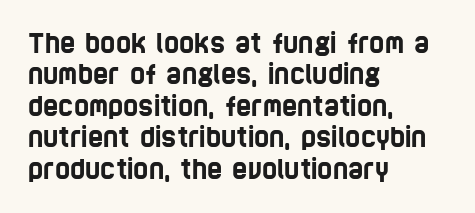
{"underline": "no", "align": "left", "line_spacing_ratio": 1.21, "letter_spacing": "normal", "letter_spacing_em": 0.0, "glyph_px": 26}
